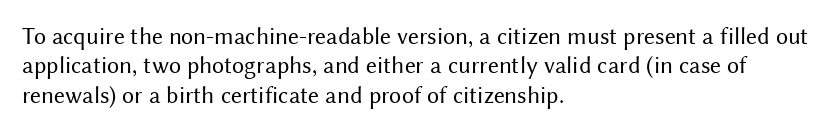
Q: Is the text bold? A: No.
Q: Is the text italic (slanted)? A: No, it is upright.
Q: Is the text underlined? A: No.
Q: How is the paragraph aligned? A: Left-aligned.
Q: Is the spacing between letters normal or unusually wide? A: Normal.
